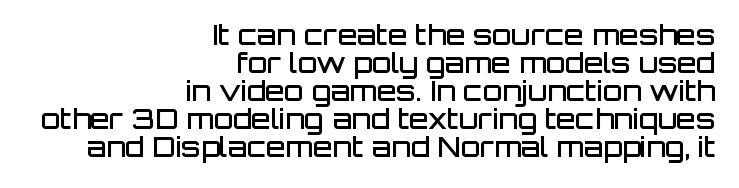
Q: Is the text bold? A: Semi-bold.
Q: Is the text italic (slanted)? A: No, it is upright.
Q: Is the typeface a serif or a sans-serif typeface? A: Sans-serif.
Q: Is the text underlined? A: No.
Q: How is the paragraph aligned? A: Right-aligned.
Q: Is the spacing between letters normal or unusually wide? A: Normal.
Q: Is the spacing between lines tight, normal or loose? A: Tight.
Q: Width (condensed, normal, or wide)? A: Normal.
Q: Stroke contrast? A: Low.
Q: x-height? A: Large.
Q: Monospaced? A: No.
